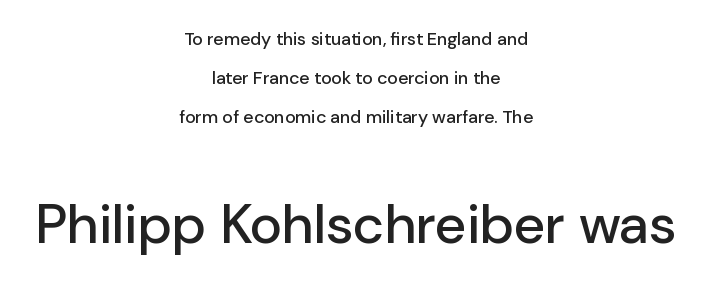
The image shows 55 px sans-serif type, upright; set centered, loose line spacing (2.16x), normal letter spacing, not underlined; the second (bottom) block is 3.06x larger; low stroke contrast and a medium x-height.
